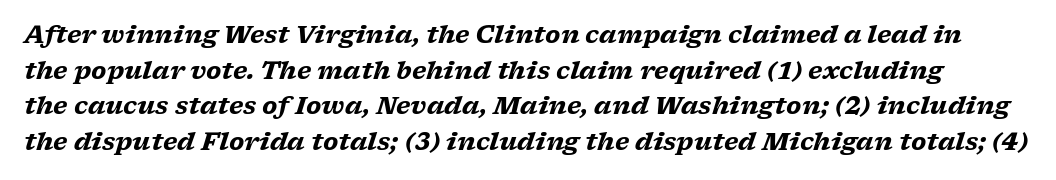
{"italic": "yes", "lean": "right", "slant_degrees": 17, "bold": "yes", "underline": "no", "line_spacing": "normal", "line_spacing_ratio": 1.48, "letter_spacing": "normal", "letter_spacing_em": 0.0, "glyph_px": 24}
